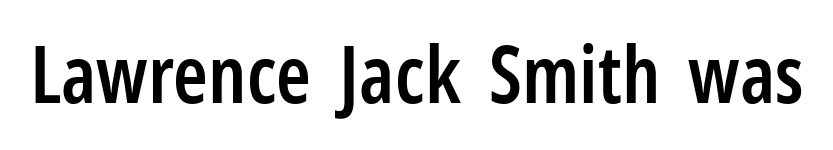
Q: Is the text bold? A: Semi-bold.
Q: Is the text italic (slanted)? A: No, it is upright.
Q: Is the typeface a serif or a sans-serif typeface? A: Sans-serif.
Q: Is the text underlined? A: No.
Q: Is the spacing between letters normal or unusually wide? A: Normal.
Q: Width (condensed, normal, or wide)? A: Condensed.
Q: Stroke contrast? A: Low.
Q: x-height? A: Medium.
Q: Monospaced? A: No.
